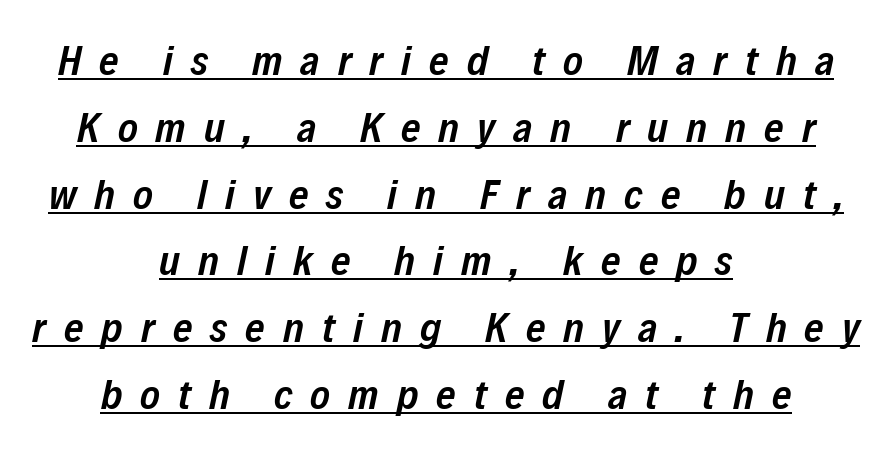
The compositor balanced each line on the midline. Looks like regular typesetting: each glyph gets only the width it needs. Tall strokes in this sample are angled rather than plumb. The rows are spaced the way most documents space them. Words appear elongated and porous because spacing is wide.
